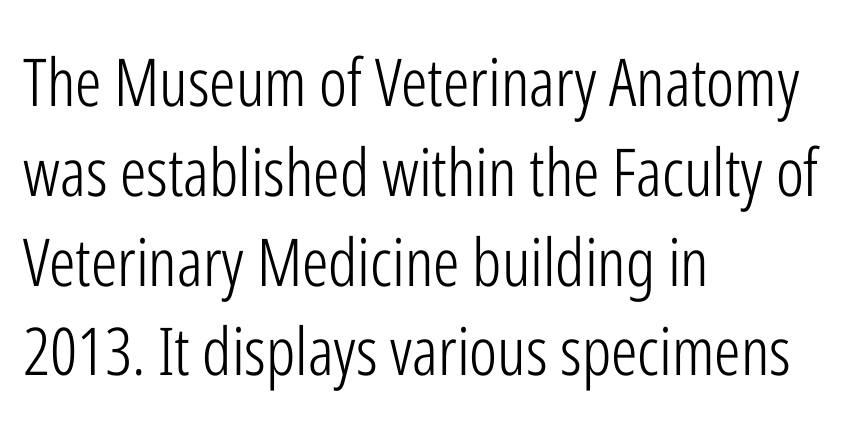
{"serif": "no", "italic": "no", "bold": "no", "weight": "light", "width": "condensed", "stroke_contrast": "low", "x_height": "medium", "monospaced": "no", "underline": "no", "align": "left", "line_spacing": "normal", "line_spacing_ratio": 1.36, "letter_spacing": "normal", "letter_spacing_em": 0.0, "glyph_px": 66}
